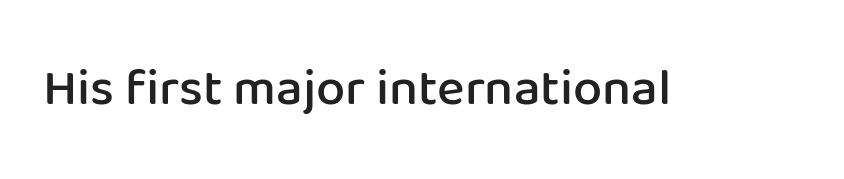
{"serif": "no", "italic": "no", "bold": "semi", "weight": "semibold", "width": "normal", "stroke_contrast": "low", "x_height": "medium", "monospaced": "no", "underline": "no", "letter_spacing": "normal", "letter_spacing_em": 0.0, "glyph_px": 52}
